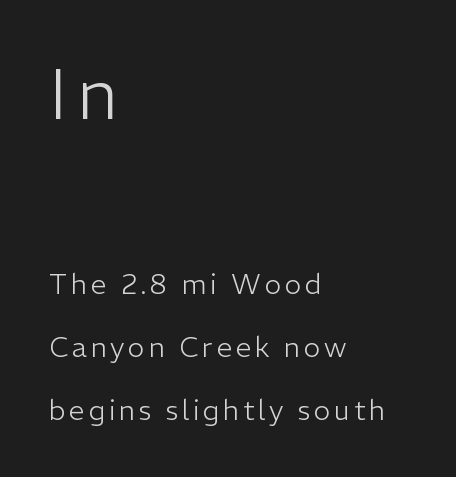
Q: Is the text bold? A: No.
Q: Is the text italic (slanted)? A: No, it is upright.
Q: Is the typeface a serif or a sans-serif typeface? A: Sans-serif.
Q: Is the text underlined? A: No.
Q: How is the paragraph aligned? A: Left-aligned.
Q: Is the spacing between lines tight, normal or loose? A: Loose.
Q: Which block of text is set in a larger size, the first (top) or the second (bottom)? A: The first (top) one.
Q: Width (condensed, normal, or wide)? A: Normal.
Q: Stroke contrast? A: Low.
Q: x-height? A: Medium.
Q: Monospaced? A: No.
